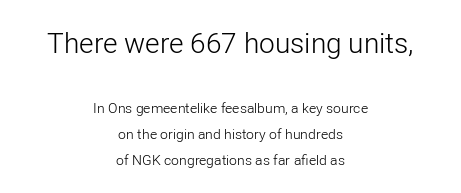
Q: Is the text bold? A: No.
Q: Is the text italic (slanted)? A: No, it is upright.
Q: Is the typeface a serif or a sans-serif typeface? A: Sans-serif.
Q: Is the text underlined? A: No.
Q: How is the paragraph aligned? A: Centered.
Q: Is the spacing between letters normal or unusually wide? A: Normal.
Q: Which block of text is set in a larger size, the first (top) or the second (bottom)? A: The first (top) one.
Q: Width (condensed, normal, or wide)? A: Normal.
Q: Stroke contrast? A: Low.
Q: x-height? A: Medium.
Q: Monospaced? A: No.
